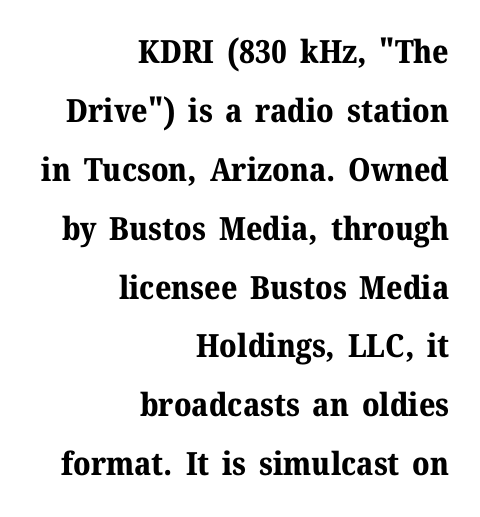
Q: Is the text bold? A: Yes.
Q: Is the text italic (slanted)? A: No, it is upright.
Q: Is the typeface a serif or a sans-serif typeface? A: Serif.
Q: Is the text underlined? A: No.
Q: How is the paragraph aligned? A: Right-aligned.
Q: Is the spacing between letters normal or unusually wide? A: Normal.
Q: Width (condensed, normal, or wide)? A: Normal.
Q: Stroke contrast? A: Medium.
Q: x-height? A: Medium.
Q: Monospaced? A: No.
